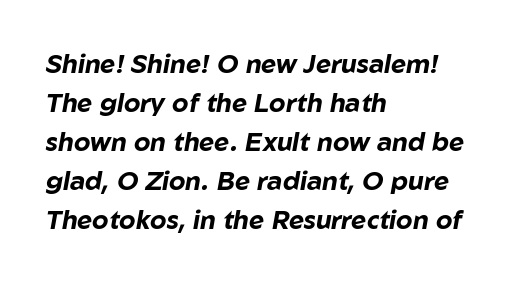
Rule under the text: the space is simply empty. How would I describe the line gaps? Plain and ordinary. Its strokes are broad and dark, the hallmark of bold type. The ragged edge is on the right, which tells us the setting is flush left. Glyph-to-glyph distance matches everyday printed text. When letters slant like this, we call the style italic.
